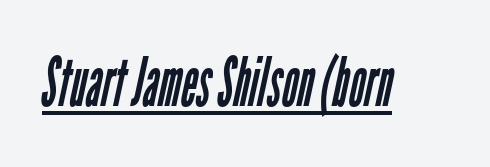
Q: Is the text bold? A: No.
Q: Is the typeface a serif or a sans-serif typeface? A: Sans-serif.
Q: Is the text underlined? A: Yes.
Q: Is the spacing between letters normal or unusually wide? A: Normal.
Q: Width (condensed, normal, or wide)? A: Condensed.
Q: Stroke contrast? A: Low.
Q: x-height? A: Medium.
Q: Monospaced? A: No.
